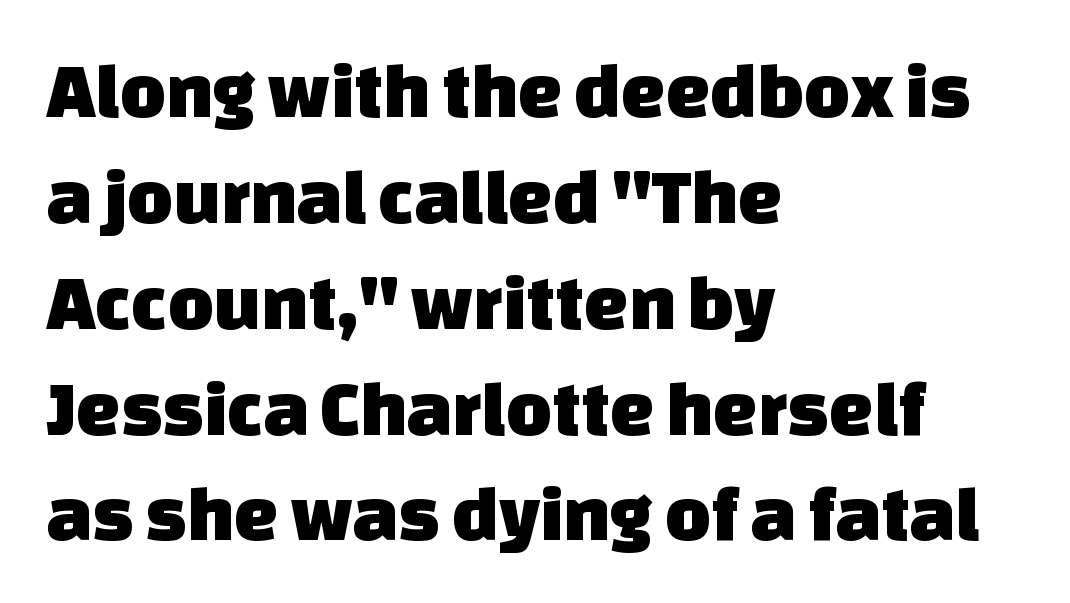
{"serif": "no", "width": "normal", "stroke_contrast": "low", "x_height": "large", "monospaced": "no", "underline": "no", "align": "left", "line_spacing": "normal", "line_spacing_ratio": 1.34, "letter_spacing": "normal", "letter_spacing_em": 0.0, "glyph_px": 79}
